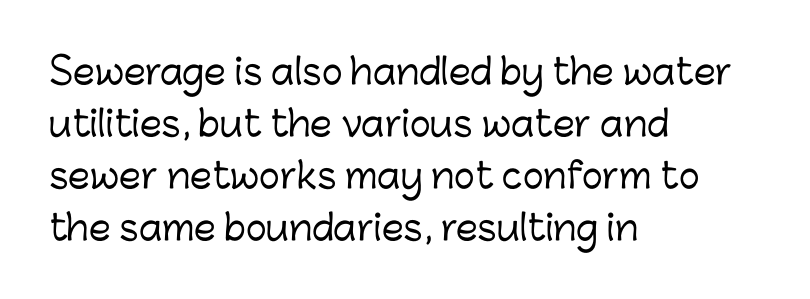
Q: Is the text italic (slanted)? A: No, it is upright.
Q: Is the typeface a serif or a sans-serif typeface? A: Sans-serif.
Q: Is the text underlined? A: No.
Q: How is the paragraph aligned? A: Left-aligned.
Q: Is the spacing between letters normal or unusually wide? A: Normal.
Q: Is the spacing between lines tight, normal or loose? A: Normal.
Q: Width (condensed, normal, or wide)? A: Normal.
Q: Stroke contrast? A: Low.
Q: x-height? A: Medium.
Q: Monospaced? A: No.
